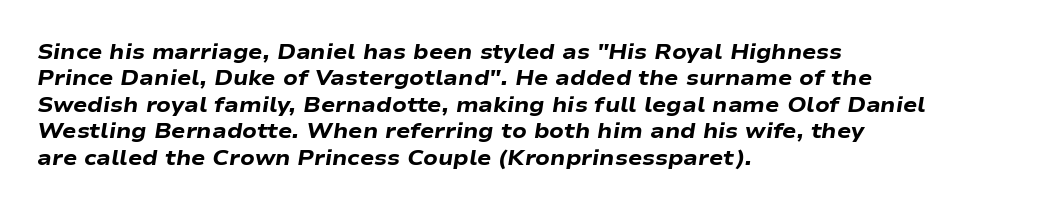
Q: Is the text bold? A: Yes.
Q: Is the text italic (slanted)? A: Yes, it leans right by about 9 degrees.
Q: Is the text underlined? A: No.
Q: How is the paragraph aligned? A: Left-aligned.
Q: Is the spacing between letters normal or unusually wide? A: Normal.
Q: Is the spacing between lines tight, normal or loose? A: Normal.
